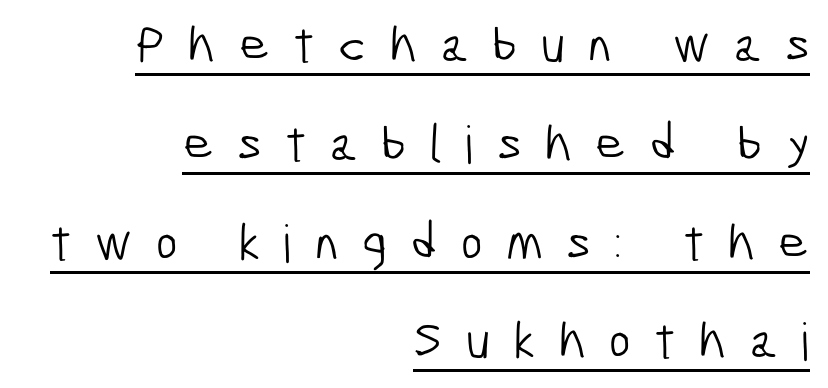
{"serif": "no", "bold": "no", "weight": "light", "width": "condensed", "stroke_contrast": "low", "x_height": "medium", "monospaced": "no", "underline": "yes", "align": "right", "line_spacing": "loose", "line_spacing_ratio": 1.9, "letter_spacing": "wide", "letter_spacing_em": 0.45, "glyph_px": 52}
